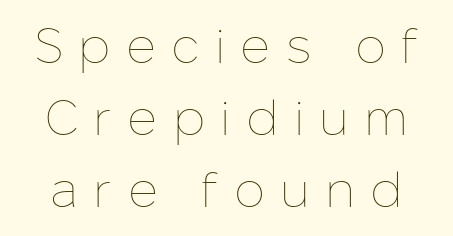
Italic? Not at all — the glyphs are vertical. Is there much room between lines? A standard amount, neither cramped nor airy. You could not count columns in this text — the font is proportionally spaced. Check the space under the baseline: it is left empty.
